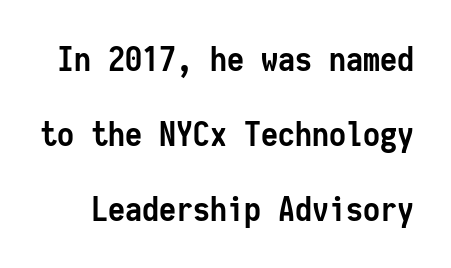
{"serif": "no", "italic": "no", "bold": "yes", "weight": "semibold", "width": "condensed", "stroke_contrast": "low", "x_height": "medium", "monospaced": "yes", "underline": "no", "line_spacing": "loose", "line_spacing_ratio": 2.2, "letter_spacing": "normal", "letter_spacing_em": 0.0, "glyph_px": 34}
